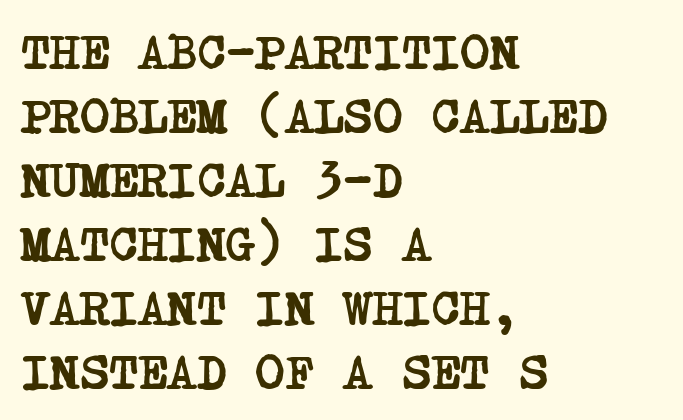
The font is running at its bold setting. A bare baseline throughout the passage. To sum up the face: it has serifs. Nothing unusual about the tracking: characters are spaced as the font intends. The designer left line spacing at the default.
